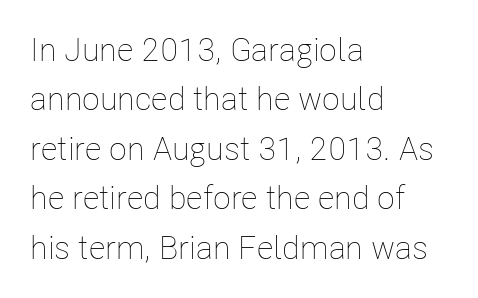
Looks like regular typesetting: each glyph gets only the width it needs. The line-height multiplier appears to be the usual default. A clean baseline with only descenders dipping below it. How are the letters spaced? Ordinarily, with no added tracking. These lines stack with their left ends in a neat column. Summary of weight: not heavy and not bold.
